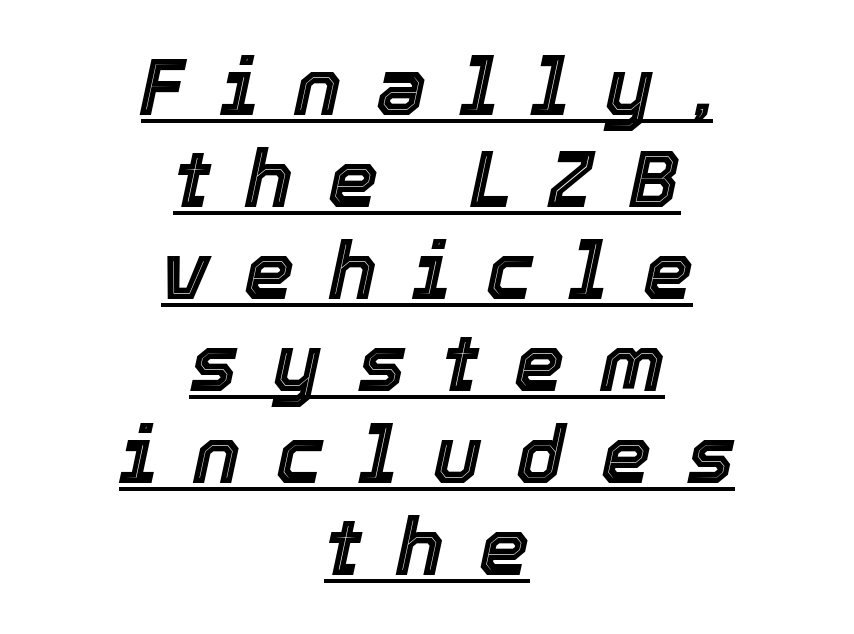
{"italic": "yes", "lean": "right", "slant_degrees": 12, "width": "normal", "x_height": "medium", "monospaced": "no", "underline": "yes", "align": "center", "line_spacing": "tight", "line_spacing_ratio": 1.15, "letter_spacing": "wide", "letter_spacing_em": 0.44, "glyph_px": 80}
